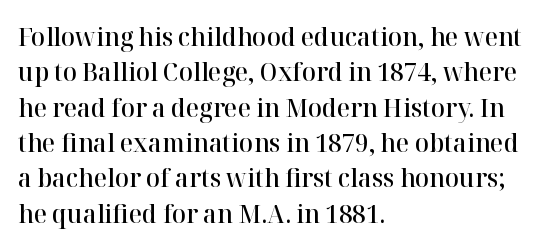
Q: Is the text bold? A: Semi-bold.
Q: Is the text italic (slanted)? A: No, it is upright.
Q: Is the text underlined? A: No.
Q: How is the paragraph aligned? A: Left-aligned.
Q: Is the spacing between letters normal or unusually wide? A: Normal.
Q: Is the spacing between lines tight, normal or loose? A: Normal.
